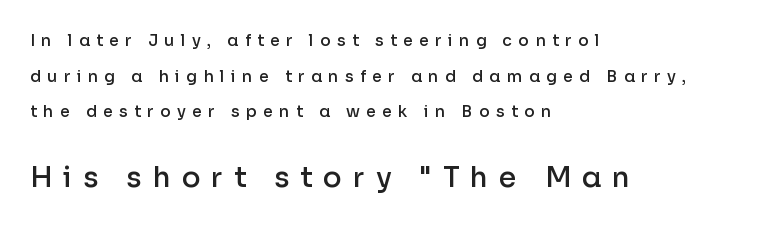
Q: Is the text bold? A: Semi-bold.
Q: Is the text italic (slanted)? A: No, it is upright.
Q: Is the typeface a serif or a sans-serif typeface? A: Sans-serif.
Q: Is the text underlined? A: No.
Q: How is the paragraph aligned? A: Left-aligned.
Q: Is the spacing between letters normal or unusually wide? A: Unusually wide.
Q: Is the spacing between lines tight, normal or loose? A: Loose.
Q: Which block of text is set in a larger size, the first (top) or the second (bottom)? A: The second (bottom) one.
Q: Width (condensed, normal, or wide)? A: Normal.
Q: Stroke contrast? A: Low.
Q: x-height? A: Medium.
Q: Monospaced? A: No.
